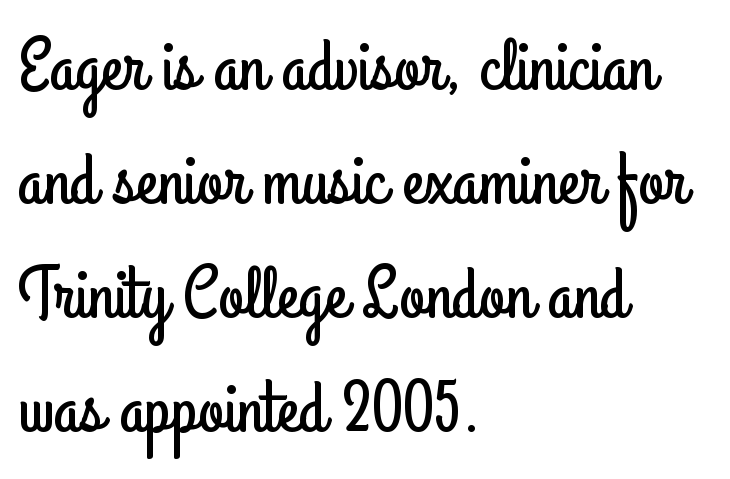
Q: Is the typeface a serif or a sans-serif typeface? A: Sans-serif.
Q: Is the text underlined? A: No.
Q: How is the paragraph aligned? A: Left-aligned.
Q: Is the spacing between letters normal or unusually wide? A: Normal.
Q: Is the spacing between lines tight, normal or loose? A: Normal.
Q: Width (condensed, normal, or wide)? A: Condensed.
Q: Stroke contrast? A: Low.
Q: x-height? A: Small.
Q: Monospaced? A: No.
